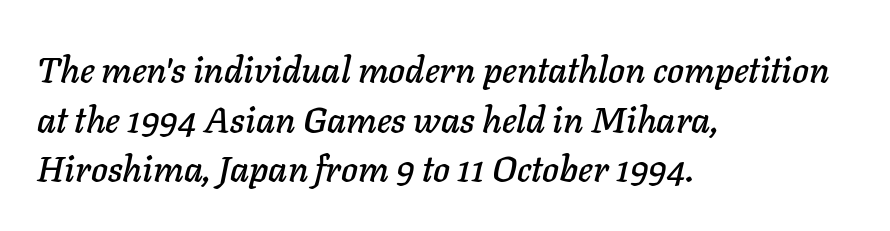
{"italic": "yes", "lean": "right", "slant_degrees": 11, "width": "normal", "stroke_contrast": "low", "x_height": "medium", "monospaced": "no", "underline": "no", "align": "left", "line_spacing": "normal", "line_spacing_ratio": 1.38, "letter_spacing": "normal", "letter_spacing_em": 0.0, "glyph_px": 36}
